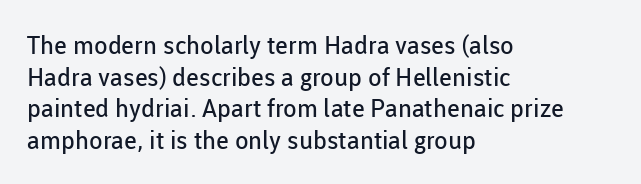
{"italic": "no", "bold": "no", "underline": "no", "align": "left", "line_spacing": "normal", "line_spacing_ratio": 1.27, "letter_spacing": "normal", "letter_spacing_em": 0.0, "glyph_px": 25}
